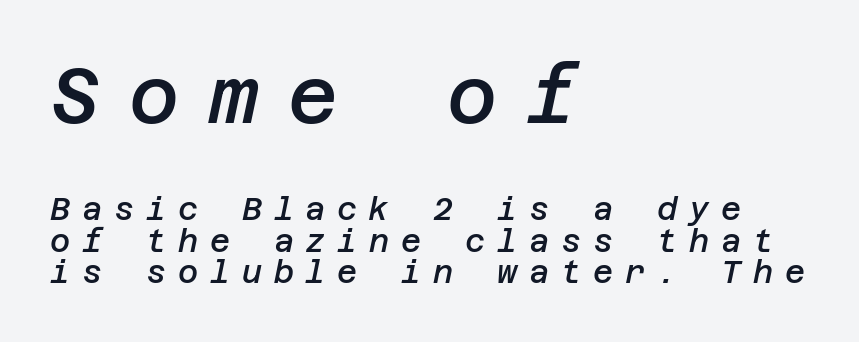
Alignment: flush left. Top chunk: large. Bottom chunk: small. Tracking here is generous; glyphs stand well apart from one another. Bare-footed words on every line.
